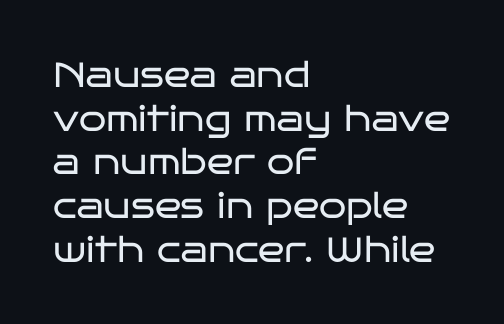
{"serif": "no", "italic": "no", "bold": "no", "weight": "regular", "width": "wide", "stroke_contrast": "low", "x_height": "large", "monospaced": "no", "underline": "no", "align": "left", "line_spacing": "normal", "line_spacing_ratio": 1.25, "letter_spacing": "normal", "letter_spacing_em": 0.0, "glyph_px": 35}
